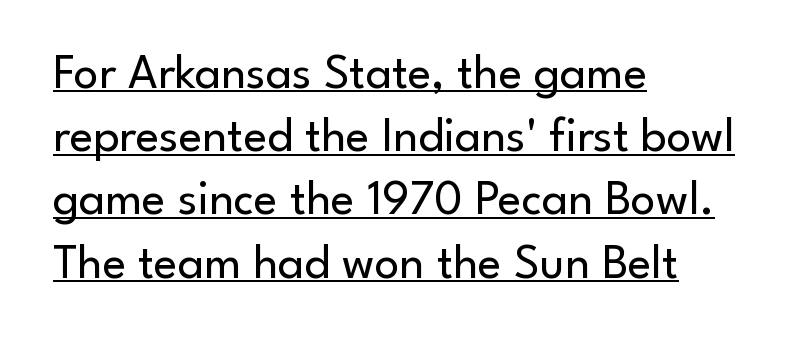
Is there much room between lines? A standard amount, neither cramped nor airy. Standard letterfit; no display-style spreading of the glyphs. This sample uses a sans-serif face. This reads as an unemphasized weight, regular at the heaviest. This sample has the flowing, uneven cadence of proportional lettering. Glance below the letters and you will spot a drawn line.
